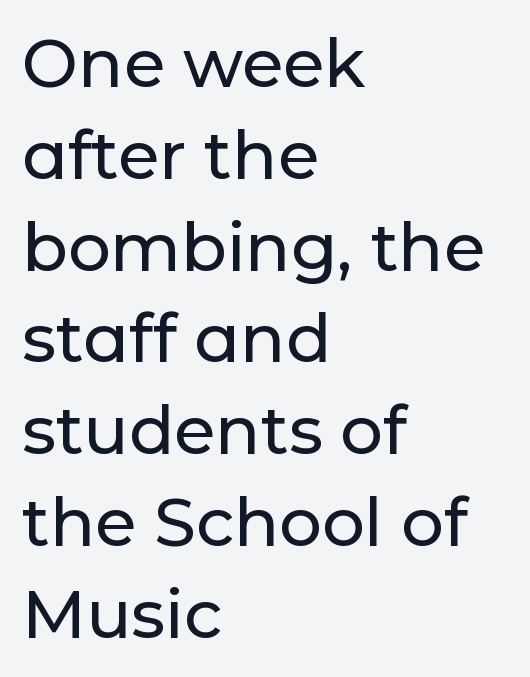
Q: Is the text italic (slanted)? A: No, it is upright.
Q: Is the typeface a serif or a sans-serif typeface? A: Sans-serif.
Q: Is the text underlined? A: No.
Q: How is the paragraph aligned? A: Left-aligned.
Q: Is the spacing between letters normal or unusually wide? A: Normal.
Q: Is the spacing between lines tight, normal or loose? A: Normal.
Q: Width (condensed, normal, or wide)? A: Normal.
Q: Stroke contrast? A: Low.
Q: x-height? A: Medium.
Q: Monospaced? A: No.
